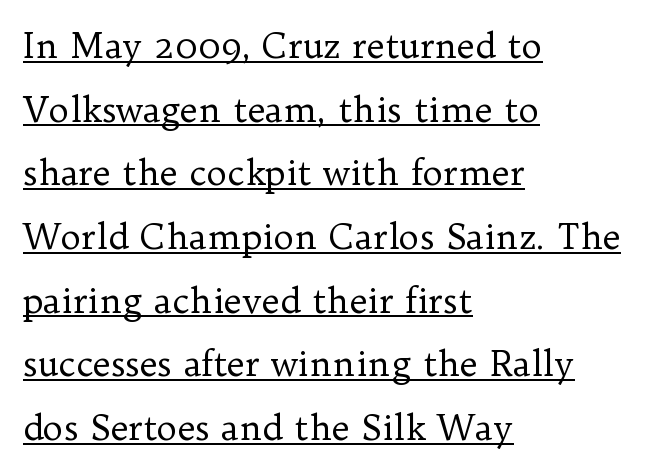
The image shows 35 px regular-weight serif type, upright; set left-aligned, line spacing 1.82x, normal letter spacing, underlined; low stroke contrast and a medium x-height.
